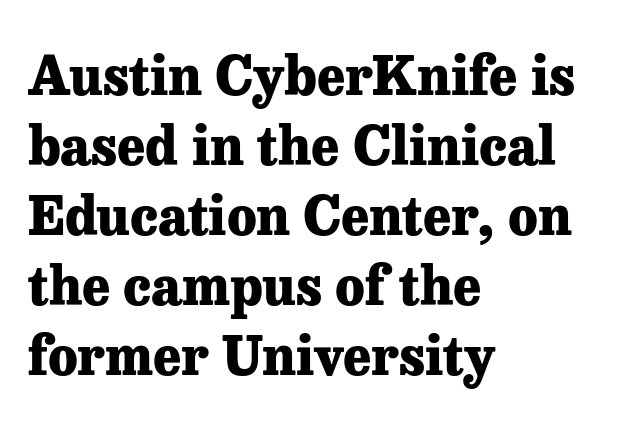
Q: Is the text bold? A: Yes.
Q: Is the text italic (slanted)? A: No, it is upright.
Q: Is the typeface a serif or a sans-serif typeface? A: Serif.
Q: Is the text underlined? A: No.
Q: How is the paragraph aligned? A: Left-aligned.
Q: Is the spacing between letters normal or unusually wide? A: Normal.
Q: Is the spacing between lines tight, normal or loose? A: Normal.
Q: Width (condensed, normal, or wide)? A: Normal.
Q: Stroke contrast? A: Low.
Q: x-height? A: Medium.
Q: Monospaced? A: No.
